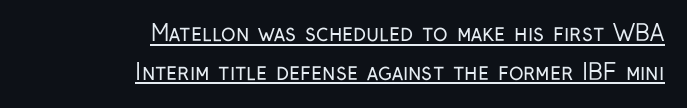
The image shows 22 px text type, upright; set right-aligned, line spacing 1.76x, normal letter spacing, underlined.
